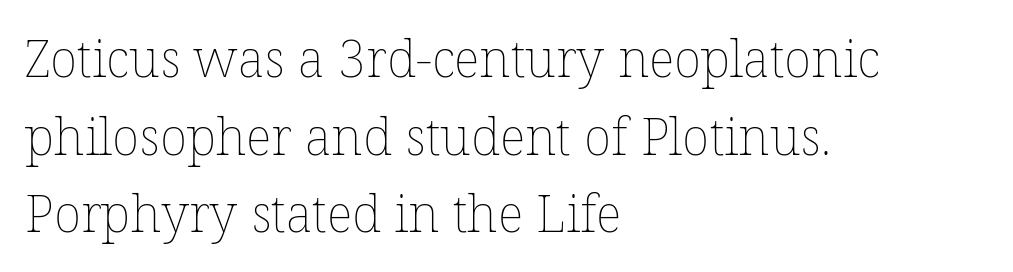
Q: Is the text bold? A: No.
Q: Is the text italic (slanted)? A: No, it is upright.
Q: Is the text underlined? A: No.
Q: How is the paragraph aligned? A: Left-aligned.
Q: Is the spacing between letters normal or unusually wide? A: Normal.
Q: Is the spacing between lines tight, normal or loose? A: Normal.
Q: Width (condensed, normal, or wide)? A: Normal.
Q: Stroke contrast? A: Low.
Q: x-height? A: Medium.
Q: Monospaced? A: No.
